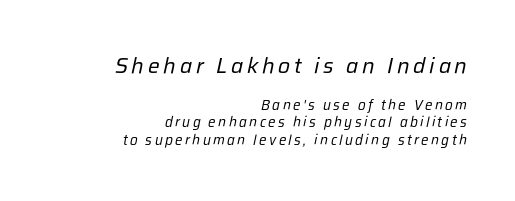
{"italic": "yes", "lean": "right", "slant_degrees": 12, "bold": "no", "underline": "no", "align": "right", "line_spacing": "normal", "line_spacing_ratio": 1.27, "larger_block": "first", "size_ratio": 1.57, "glyph_px": 22}
